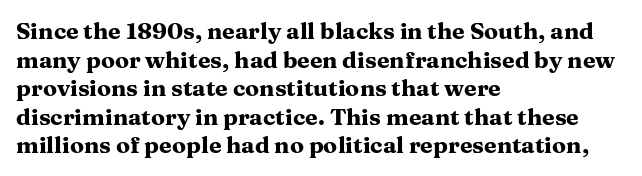
Every character sits straight up, as roman type does. Stroke thickness is high; the sample reads as a true bold. Inter-character spacing is left at the font's built-in metrics. Casual observation: everything's shoved over to the left. The specimen omits any rule beneath the text block's lines.
